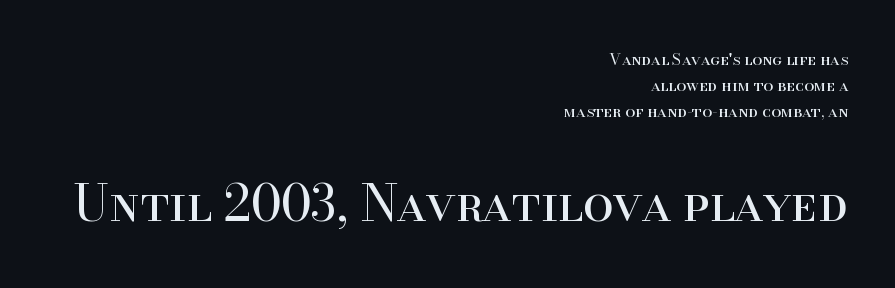
Q: Is the text bold? A: No.
Q: Is the text italic (slanted)? A: No, it is upright.
Q: Is the typeface a serif or a sans-serif typeface? A: Serif.
Q: Is the text underlined? A: No.
Q: How is the paragraph aligned? A: Right-aligned.
Q: Is the spacing between letters normal or unusually wide? A: Normal.
Q: Is the spacing between lines tight, normal or loose? A: Normal.
Q: Which block of text is set in a larger size, the first (top) or the second (bottom)? A: The second (bottom) one.
Q: Width (condensed, normal, or wide)? A: Normal.
Q: Stroke contrast? A: High.
Q: x-height? A: Small.
Q: Monospaced? A: No.
